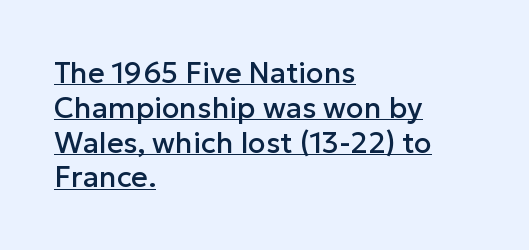
Q: Is the text italic (slanted)? A: No, it is upright.
Q: Is the typeface a serif or a sans-serif typeface? A: Sans-serif.
Q: Is the text underlined? A: Yes.
Q: How is the paragraph aligned? A: Left-aligned.
Q: Is the spacing between letters normal or unusually wide? A: Normal.
Q: Width (condensed, normal, or wide)? A: Normal.
Q: Stroke contrast? A: Low.
Q: x-height? A: Medium.
Q: Monospaced? A: No.
